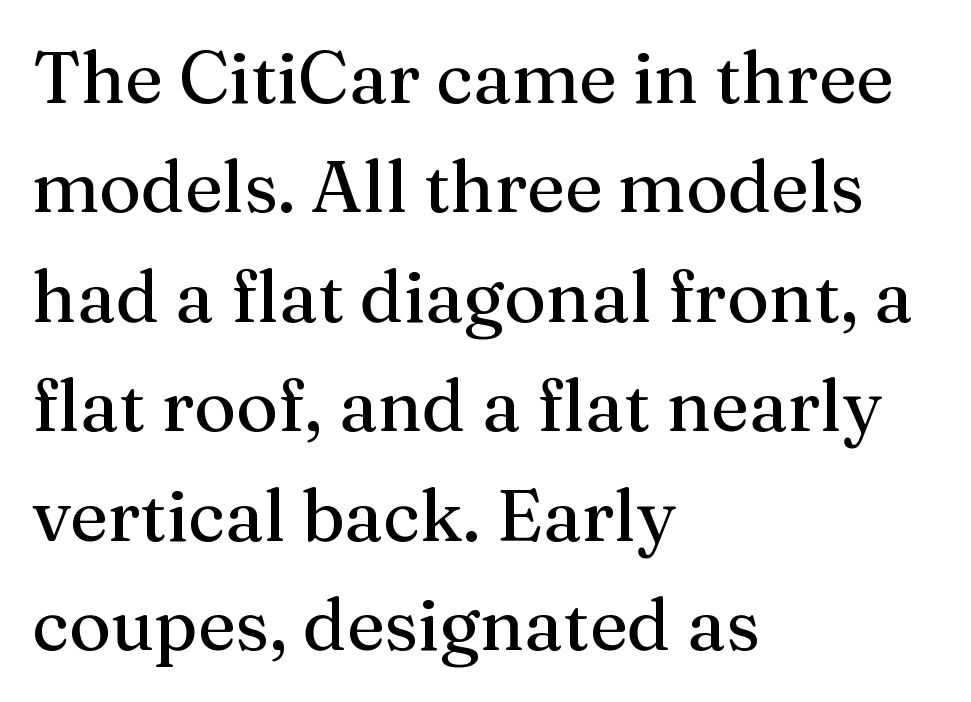
{"serif": "yes", "italic": "no", "width": "normal", "stroke_contrast": "medium", "x_height": "medium", "monospaced": "no", "underline": "no", "align": "left", "line_spacing": "normal", "line_spacing_ratio": 1.52, "letter_spacing": "normal", "letter_spacing_em": 0.0, "glyph_px": 72}
